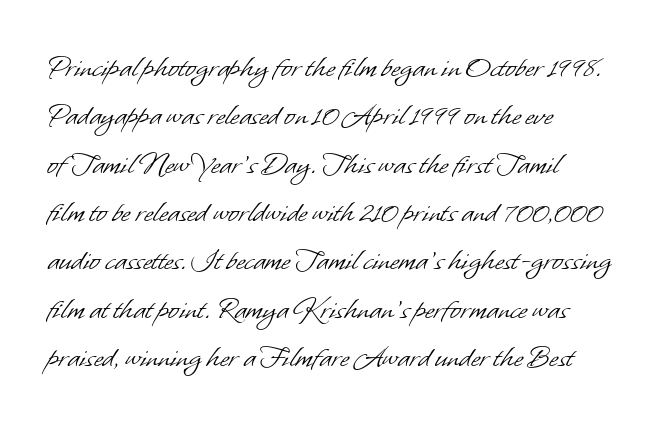
{"serif": "no", "bold": "no", "weight": "light", "width": "normal", "stroke_contrast": "low", "x_height": "small", "monospaced": "no", "underline": "no", "align": "left", "line_spacing": "normal", "line_spacing_ratio": 1.51, "letter_spacing": "normal", "letter_spacing_em": 0.0, "glyph_px": 32}
